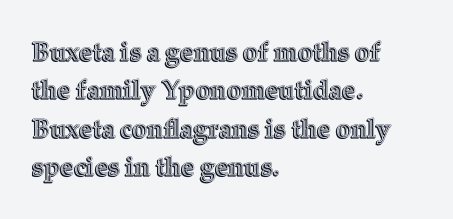
{"italic": "no", "underline": "no", "align": "left", "line_spacing": "normal", "line_spacing_ratio": 1.48, "letter_spacing": "normal", "letter_spacing_em": 0.0, "glyph_px": 26}
